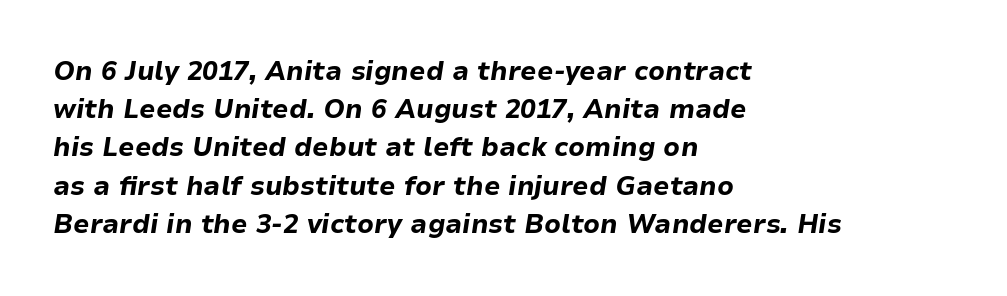
Baseline-to-baseline distance is the conventional proportion of letter height. This rendering uses left alignment, leaving the right contour irregular. Slant detected: the letters are inclined. In terms of letterspacing, this is plain default setting. The zone under the glyphs is completely vacant. Stroke thickness is high; the sample reads as a true bold.
